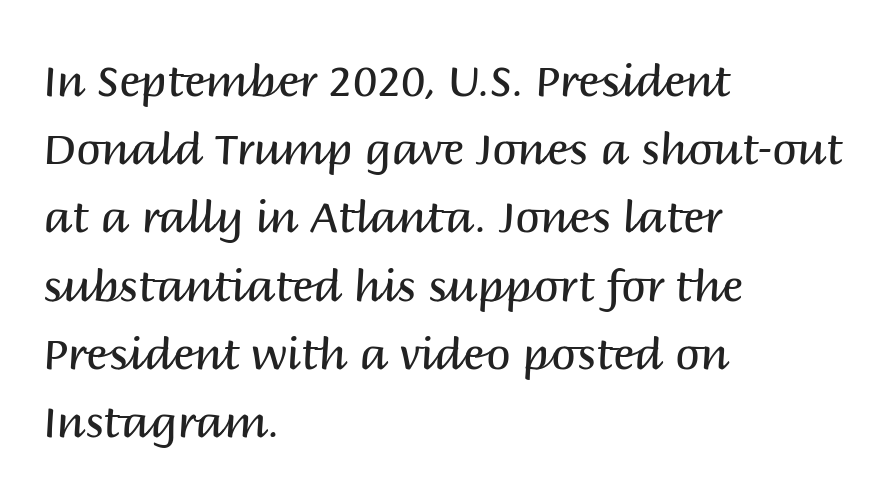
{"serif": "no", "bold": "no", "weight": "regular", "width": "normal", "stroke_contrast": "medium", "x_height": "large", "monospaced": "no", "underline": "no", "align": "left", "line_spacing": "normal", "line_spacing_ratio": 1.55, "letter_spacing": "normal", "letter_spacing_em": 0.0, "glyph_px": 44}
